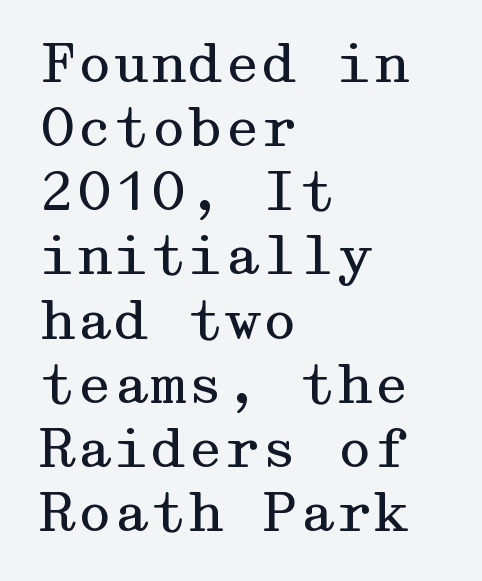
{"serif": "yes", "italic": "no", "bold": "no", "weight": "regular", "width": "wide", "stroke_contrast": "medium", "x_height": "medium", "underline": "no", "align": "left", "line_spacing_ratio": 1.21, "letter_spacing": "normal", "letter_spacing_em": 0.0, "glyph_px": 53}
